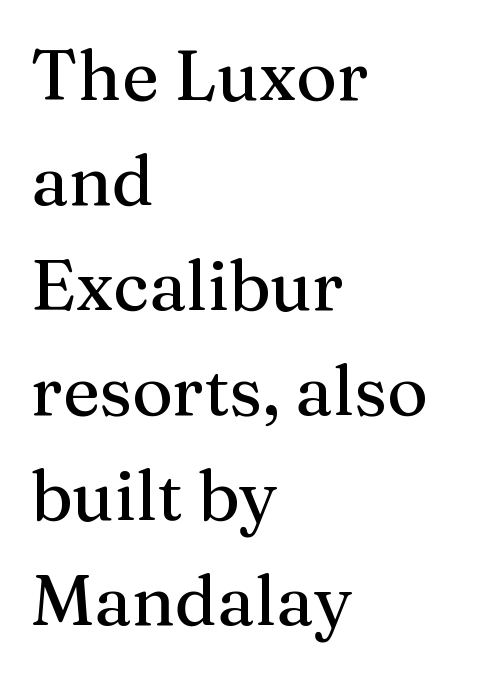
{"serif": "yes", "italic": "no", "width": "normal", "stroke_contrast": "medium", "x_height": "medium", "monospaced": "no", "underline": "no", "align": "left", "line_spacing": "normal", "line_spacing_ratio": 1.5, "letter_spacing": "normal", "letter_spacing_em": 0.0, "glyph_px": 70}
